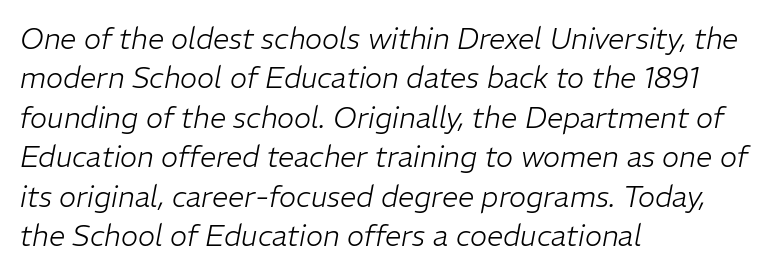
{"italic": "yes", "lean": "right", "slant_degrees": 11, "bold": "no", "weight": "light", "width": "normal", "stroke_contrast": "low", "x_height": "medium", "monospaced": "no", "underline": "no", "align": "left", "line_spacing": "normal", "line_spacing_ratio": 1.36, "letter_spacing": "normal", "letter_spacing_em": 0.0, "glyph_px": 29}
